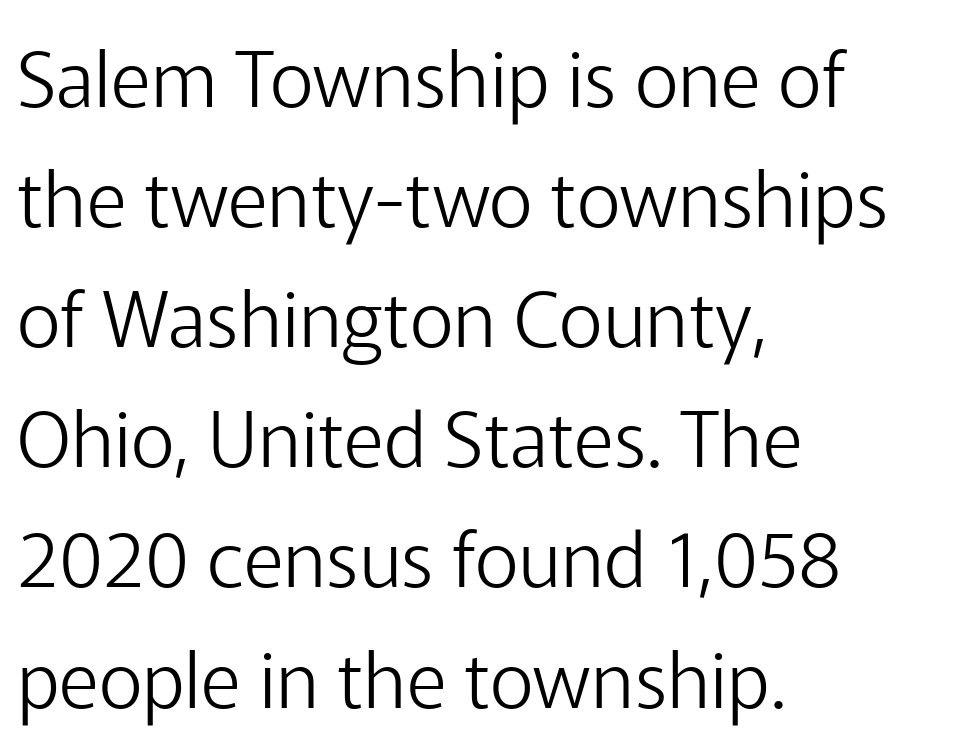
Spacing between characters is what you'd get straight out of the box. This rendering features lettering with no underline. Grotesque or geometric, the face here clearly has no serifs. Varying glyph widths throughout — classic text-font behaviour.
